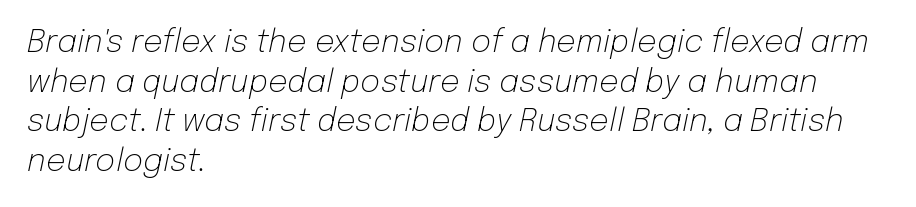
The text block is weighted toward the left margin, trailing off unevenly rightward. The rendering uses a moderate line-height, typical for paragraphs. The axis of the letterforms is tilted away from vertical. No chunkiness to these letters — they're not bold. This rendering features lettering with no underline. This rendering leaves character spacing at its baseline value.
